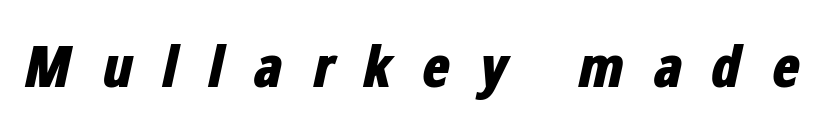
{"italic": "yes", "lean": "right", "slant_degrees": 12, "bold": "yes", "weight": "bold", "width": "condensed", "stroke_contrast": "low", "x_height": "medium", "monospaced": "no", "underline": "no", "letter_spacing": "wide", "letter_spacing_em": 0.5, "glyph_px": 58}
